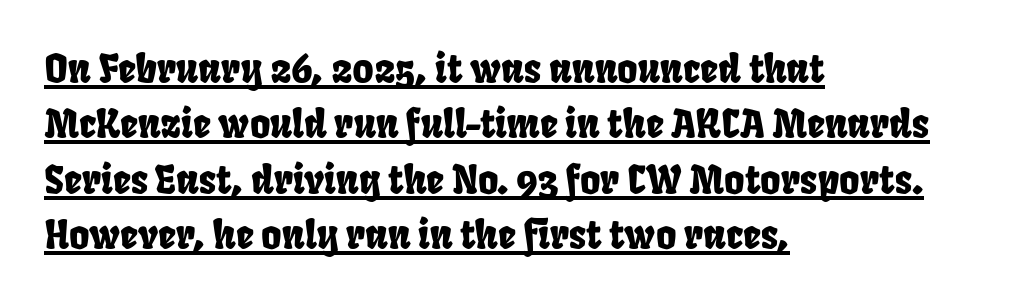
Each word holds together tightly as a unit, with standard inter-letter gaps. The font family rendered here belongs to the sans-serif group. If you measured baseline to baseline, you'd find a middling distance. This is underlined copy, the kind a proofreader might mark for attention. A typesetter would call this proportional, since set widths differ per character.
